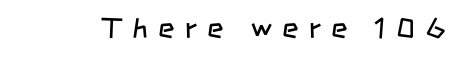
{"serif": "no", "bold": "no", "weight": "regular", "width": "condensed", "stroke_contrast": "low", "x_height": "large", "monospaced": "no", "underline": "no", "letter_spacing": "wide", "letter_spacing_em": 0.38, "glyph_px": 28}
